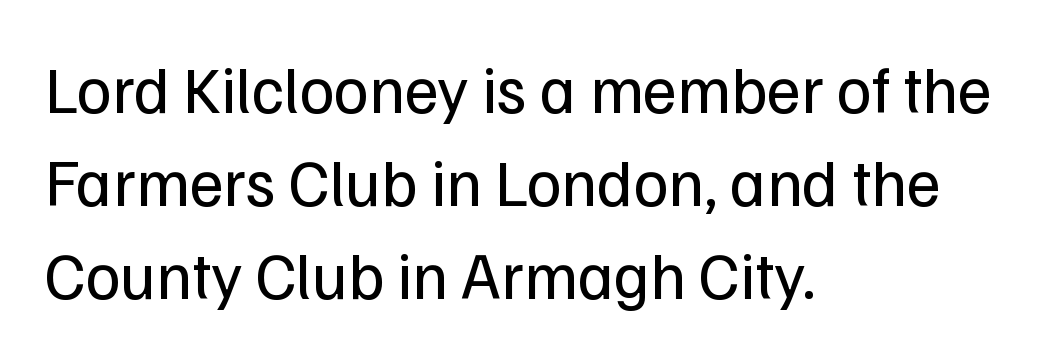
{"serif": "no", "italic": "no", "bold": "no", "weight": "regular", "width": "normal", "stroke_contrast": "low", "x_height": "medium", "monospaced": "no", "underline": "no", "align": "left", "line_spacing": "normal", "line_spacing_ratio": 1.41, "letter_spacing": "normal", "letter_spacing_em": 0.0, "glyph_px": 66}
